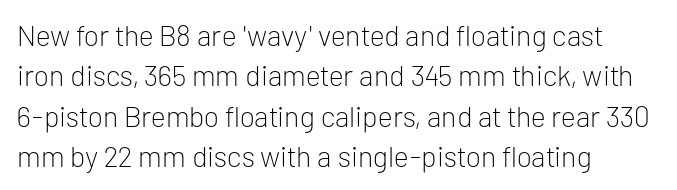
{"serif": "no", "italic": "no", "bold": "no", "weight": "light", "width": "normal", "stroke_contrast": "low", "x_height": "medium", "monospaced": "no", "underline": "no", "align": "left", "line_spacing": "normal", "line_spacing_ratio": 1.39, "letter_spacing": "normal", "letter_spacing_em": 0.0, "glyph_px": 29}
